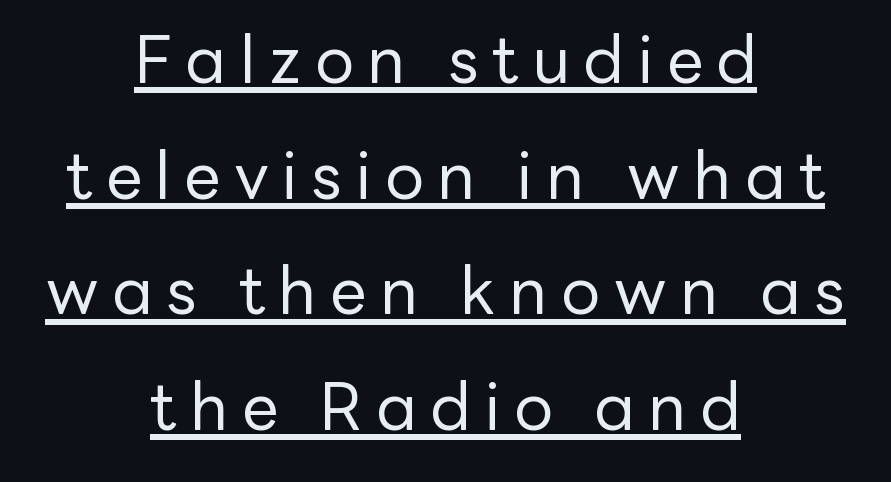
{"serif": "no", "italic": "no", "bold": "no", "weight": "regular", "width": "normal", "stroke_contrast": "low", "x_height": "medium", "monospaced": "no", "underline": "yes", "align": "center", "line_spacing_ratio": 1.78, "letter_spacing": "wide", "letter_spacing_em": 0.21, "glyph_px": 65}
